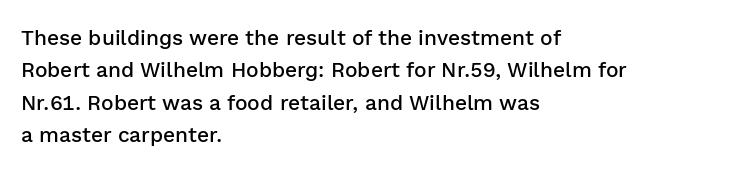
{"italic": "no", "bold": "semi", "underline": "no", "align": "left", "line_spacing": "normal", "line_spacing_ratio": 1.54, "letter_spacing": "normal", "letter_spacing_em": 0.0, "glyph_px": 21}
